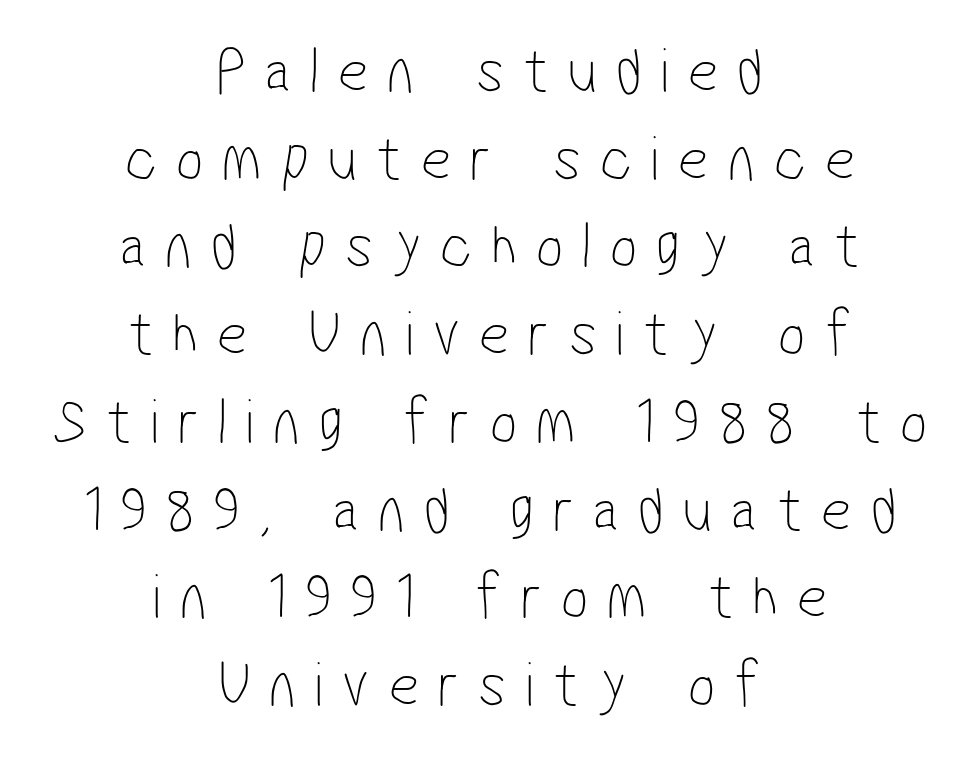
{"serif": "no", "bold": "no", "weight": "thin", "width": "condensed", "stroke_contrast": "low", "x_height": "medium", "monospaced": "no", "underline": "no", "align": "center", "line_spacing": "normal", "line_spacing_ratio": 1.35, "letter_spacing": "wide", "letter_spacing_em": 0.29, "glyph_px": 65}
